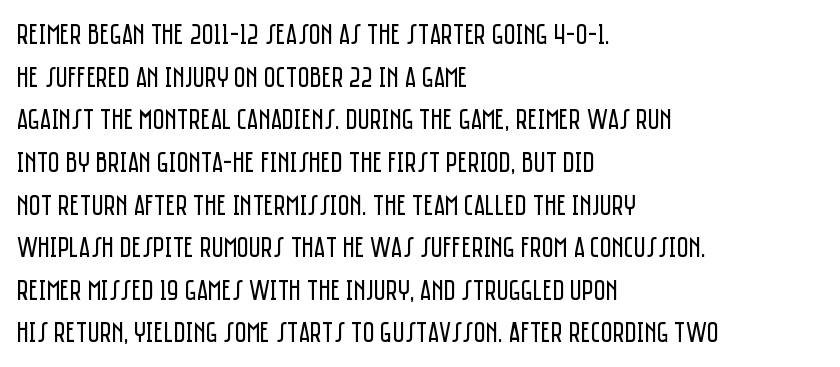
Q: Is the text bold? A: No.
Q: Is the text italic (slanted)? A: No, it is upright.
Q: Is the typeface a serif or a sans-serif typeface? A: Sans-serif.
Q: Is the text underlined? A: No.
Q: How is the paragraph aligned? A: Left-aligned.
Q: Is the spacing between letters normal or unusually wide? A: Normal.
Q: Is the spacing between lines tight, normal or loose? A: Normal.
Q: Width (condensed, normal, or wide)? A: Condensed.
Q: Stroke contrast? A: Low.
Q: x-height? A: Large.
Q: Monospaced? A: No.
